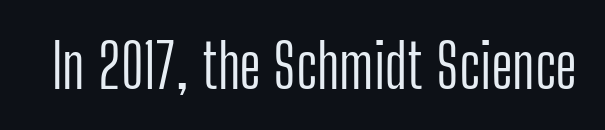
The image shows 61 px light, condensed sans-serif type, upright; set normal letter spacing, not underlined; low stroke contrast and a medium x-height.
